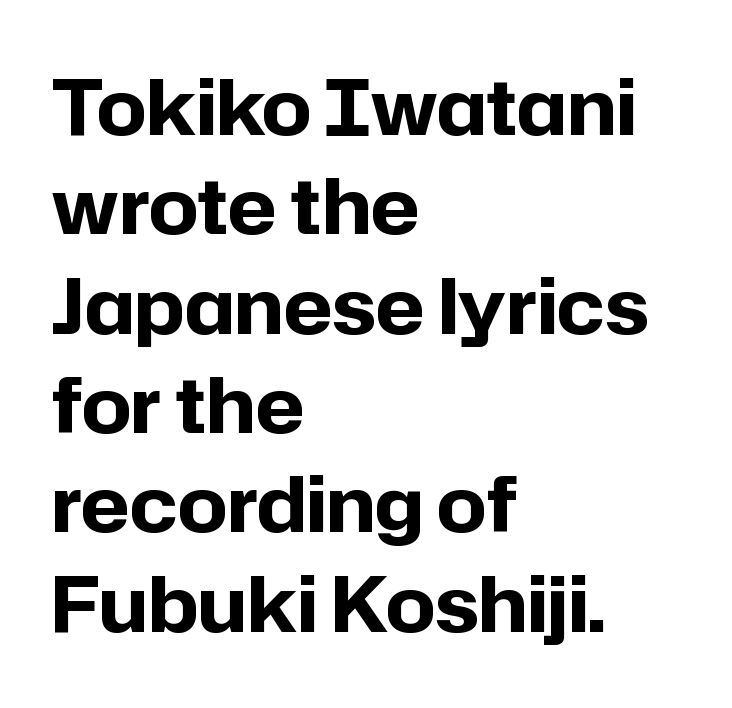
Letters rest on an invisible, unmarked baseline. The font is running at its bold setting. Students, note that the glyphs here touch the page at normal intervals. No italicization has been applied; the sample stays upright. Think of a printed novel: that variable character pitch is what you see here. A classic flush-left, rag-right setting is used for this passage.
